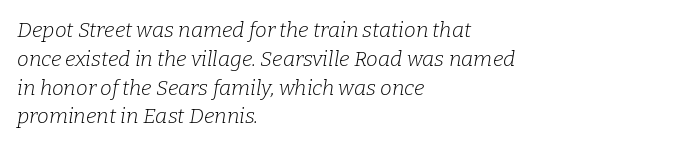
The image shows 21 px text type, italic (leaning right); set left-aligned, normal line spacing (1.37x), normal letter spacing, not underlined.
